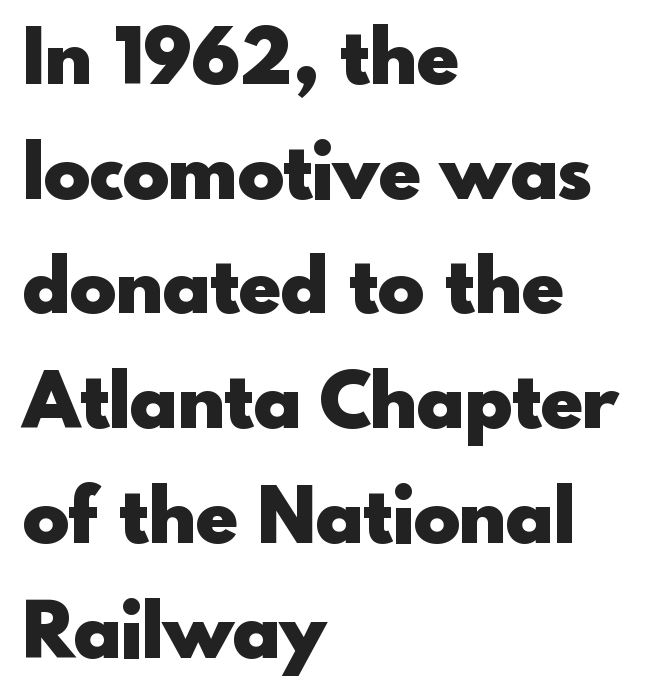
The image shows 77 px heavy sans-serif type, upright; set left-aligned, normal line spacing (1.49x), normal letter spacing, not underlined; a small x-height.
